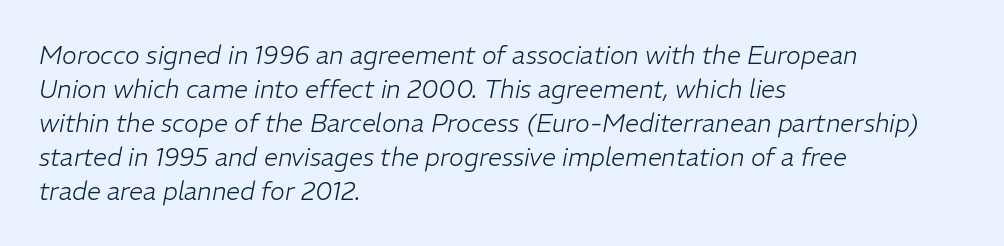
The image shows 25 px text type, italic (leaning right); set left-aligned, normal line spacing (1.36x), normal letter spacing, not underlined.
